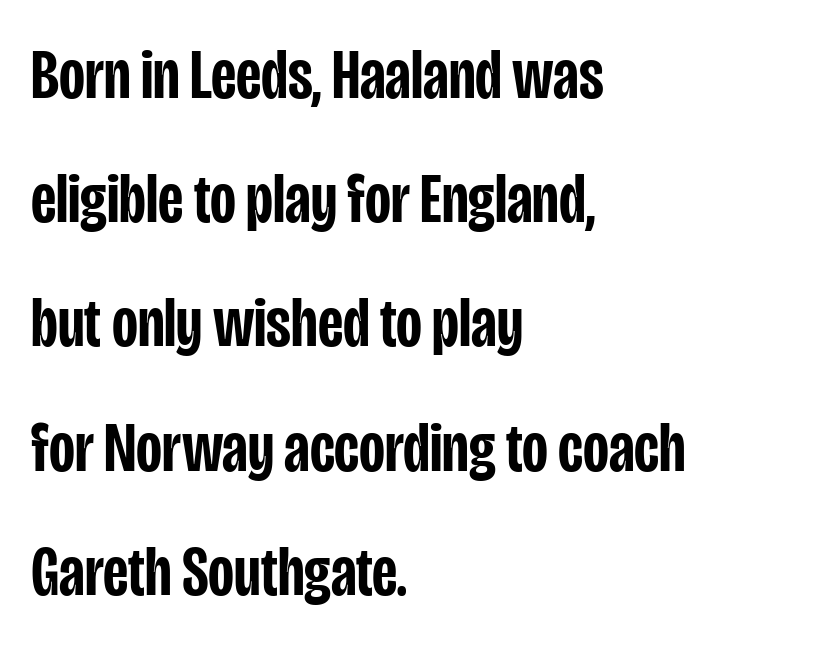
{"serif": "no", "italic": "no", "bold": "semi", "weight": "semibold", "width": "condensed", "stroke_contrast": "low", "x_height": "large", "monospaced": "no", "underline": "no", "align": "left", "line_spacing_ratio": 1.75, "letter_spacing": "normal", "letter_spacing_em": 0.0, "glyph_px": 71}
